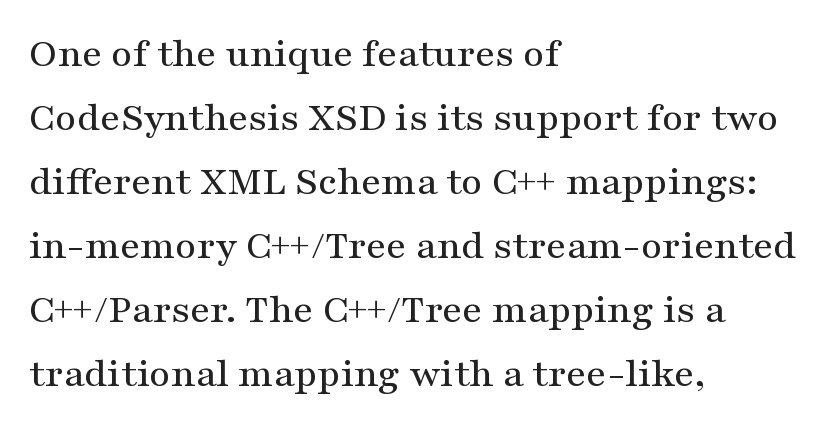
Q: Is the text italic (slanted)? A: No, it is upright.
Q: Is the typeface a serif or a sans-serif typeface? A: Serif.
Q: Is the text underlined? A: No.
Q: How is the paragraph aligned? A: Left-aligned.
Q: Is the spacing between letters normal or unusually wide? A: Normal.
Q: Is the spacing between lines tight, normal or loose? A: Normal.
Q: Width (condensed, normal, or wide)? A: Wide.
Q: Stroke contrast? A: Medium.
Q: x-height? A: Medium.
Q: Monospaced? A: No.
